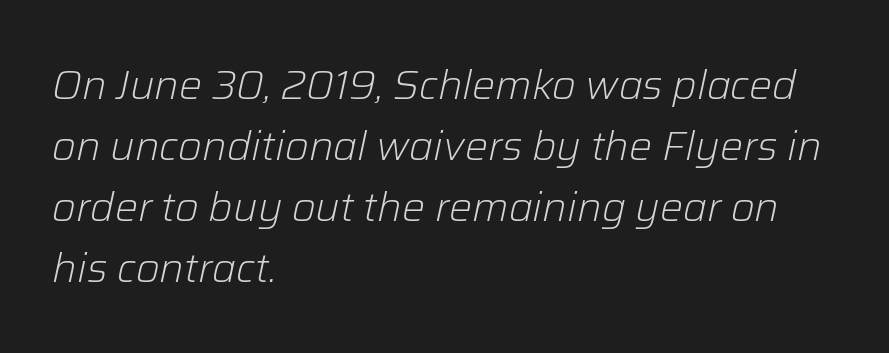
{"italic": "yes", "lean": "right", "slant_degrees": 12, "bold": "no", "weight": "light", "width": "normal", "stroke_contrast": "low", "x_height": "medium", "monospaced": "no", "underline": "no", "align": "left", "line_spacing": "normal", "line_spacing_ratio": 1.49, "letter_spacing": "normal", "letter_spacing_em": 0.0, "glyph_px": 41}
